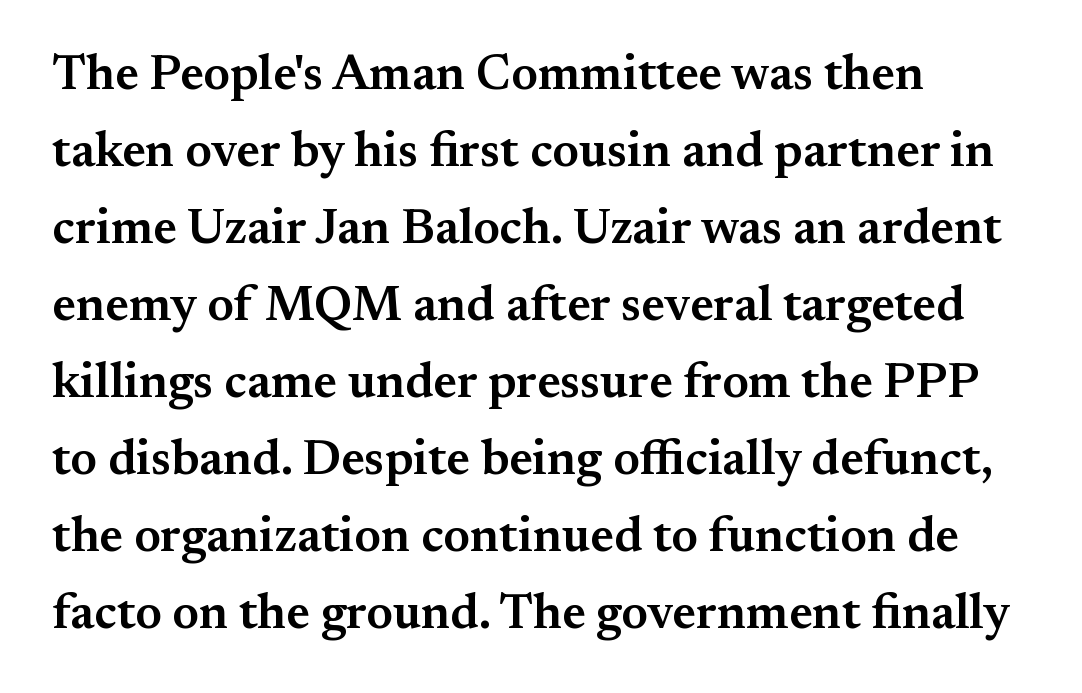
{"serif": "yes", "italic": "no", "bold": "semi", "weight": "semibold", "width": "normal", "stroke_contrast": "medium", "x_height": "small", "monospaced": "no", "underline": "no", "align": "left", "line_spacing": "normal", "line_spacing_ratio": 1.57, "letter_spacing": "normal", "letter_spacing_em": 0.0, "glyph_px": 49}
